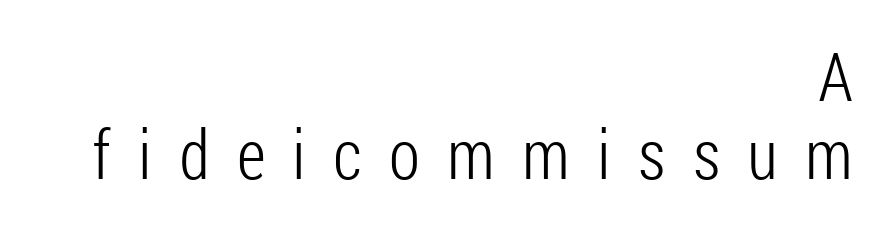
Is this a fixed-width face? No — the glyphs have proportional, varying widths. Weight: not bold — regular or lighter. Are there feet on the stems? There aren't — it's a sans. Has an underline been added? It has not. Each new line begins almost immediately beneath the previous one.
